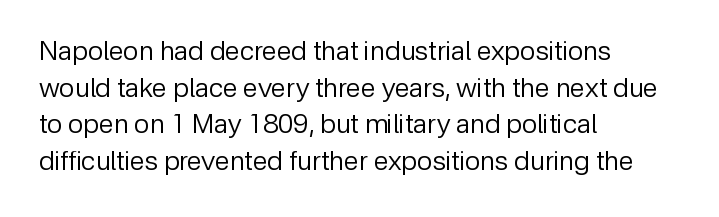
The image shows 27 px text type, upright; set left-aligned, normal line spacing (1.36x), normal letter spacing, not underlined.
